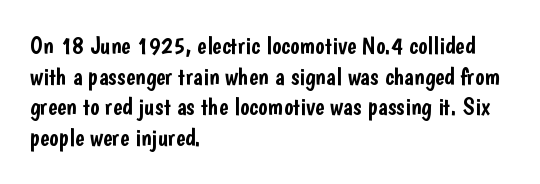
Which margin do the lines hug? The left one — the right edge is uneven. Bare-footed words on every line. Here the glyphs are tracked normally, forming tight word shapes. Does the lettering tilt? It doesn't — this is upright.
